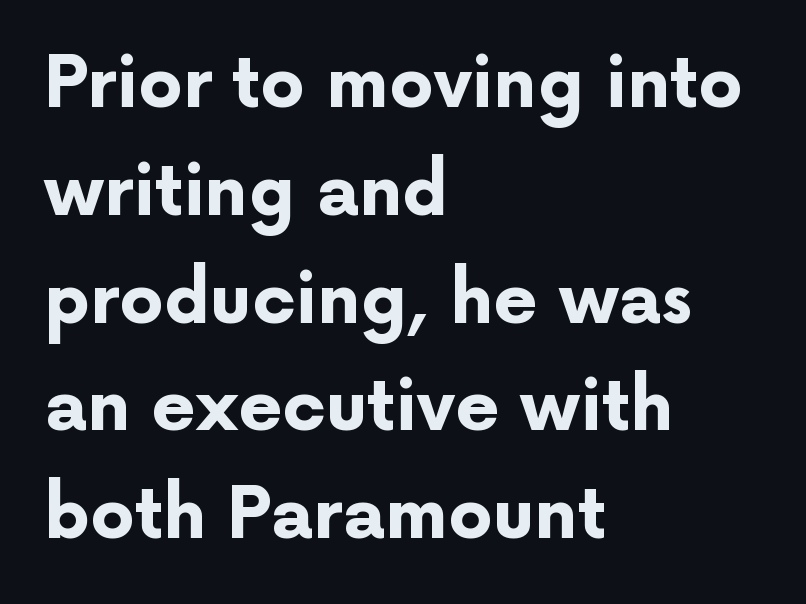
{"serif": "no", "italic": "no", "bold": "yes", "weight": "bold", "width": "normal", "stroke_contrast": "low", "x_height": "medium", "monospaced": "no", "underline": "no", "align": "left", "line_spacing": "normal", "line_spacing_ratio": 1.54, "letter_spacing": "normal", "letter_spacing_em": 0.0, "glyph_px": 70}
